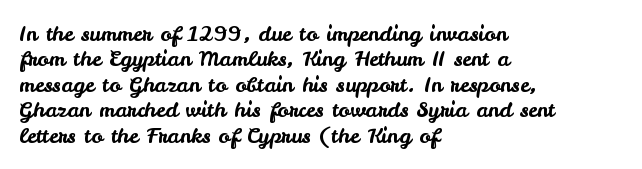
Short and long lines alike share a common starting point at left. Letters rest on an invisible, unmarked baseline. No extra tracking has been applied to these lines.
